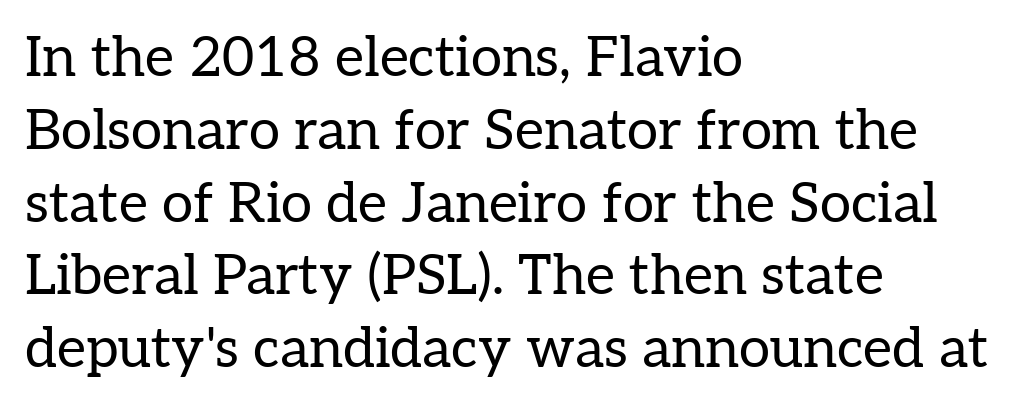
Q: Is the text bold? A: No.
Q: Is the text italic (slanted)? A: No, it is upright.
Q: Is the typeface a serif or a sans-serif typeface? A: Serif.
Q: Is the text underlined? A: No.
Q: How is the paragraph aligned? A: Left-aligned.
Q: Is the spacing between letters normal or unusually wide? A: Normal.
Q: Is the spacing between lines tight, normal or loose? A: Normal.
Q: Width (condensed, normal, or wide)? A: Normal.
Q: Stroke contrast? A: Low.
Q: x-height? A: Medium.
Q: Monospaced? A: No.
